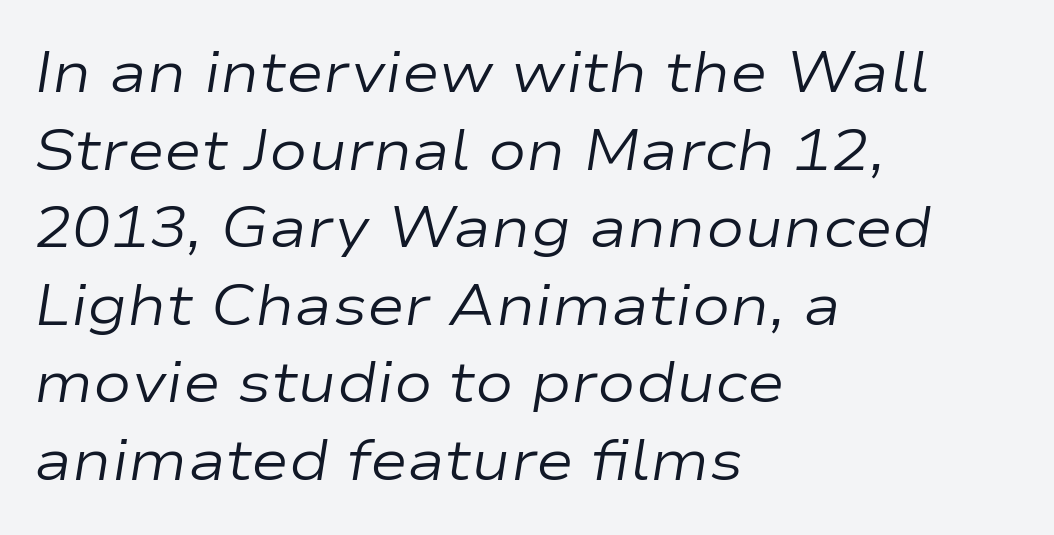
{"italic": "yes", "lean": "right", "slant_degrees": 9, "bold": "no", "weight": "regular", "width": "wide", "stroke_contrast": "low", "x_height": "medium", "monospaced": "no", "underline": "no", "align": "left", "line_spacing": "normal", "line_spacing_ratio": 1.36, "letter_spacing": "normal", "letter_spacing_em": 0.0, "glyph_px": 57}
